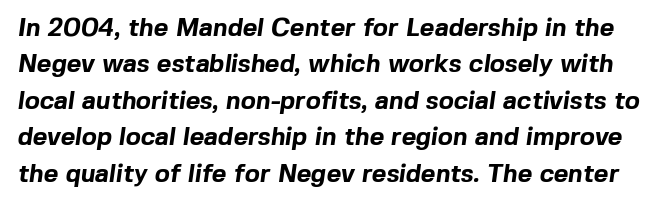
The image shows 25 px bold type; set normal line spacing (1.46x), normal letter spacing, not underlined.
